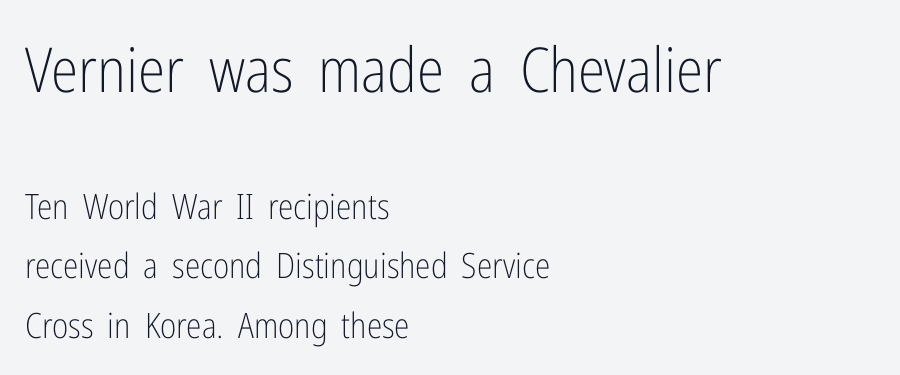
{"serif": "no", "italic": "no", "bold": "no", "weight": "light", "width": "condensed", "stroke_contrast": "low", "x_height": "medium", "monospaced": "no", "underline": "no", "align": "left", "line_spacing_ratio": 1.71, "letter_spacing": "normal", "letter_spacing_em": 0.0, "larger_block": "first", "size_ratio": 1.77, "glyph_px": 62}
